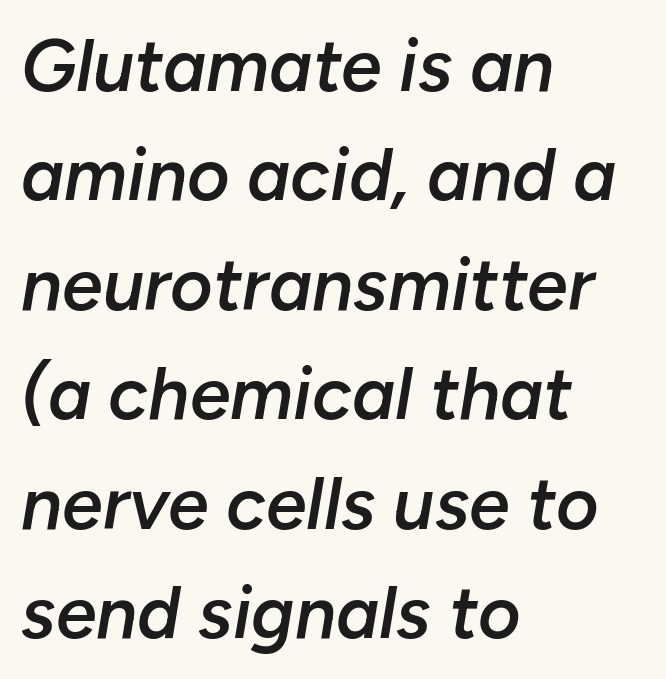
Q: Is the text bold? A: Semi-bold.
Q: Is the text italic (slanted)? A: Yes, it leans right by about 10 degrees.
Q: Is the text underlined? A: No.
Q: How is the paragraph aligned? A: Left-aligned.
Q: Is the spacing between letters normal or unusually wide? A: Normal.
Q: Is the spacing between lines tight, normal or loose? A: Normal.
Q: Width (condensed, normal, or wide)? A: Normal.
Q: Stroke contrast? A: Low.
Q: x-height? A: Medium.
Q: Monospaced? A: No.
